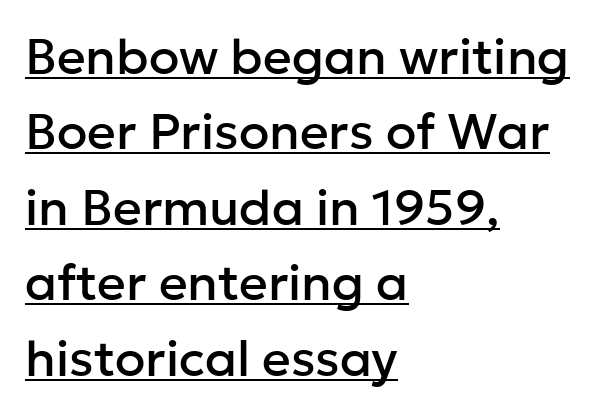
This sample has the flowing, uneven cadence of proportional lettering. The setting favours the left margin, as ordinary paragraphs usually do. Letterform terminals end flat and unadorned throughout the passage. You can see a thin bar hugging the bottom of the glyphs. Leading: standard.
